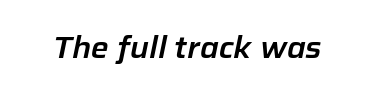
The image shows 30 px text type, italic (leaning right); set normal letter spacing, not underlined; low stroke contrast and a medium x-height.
